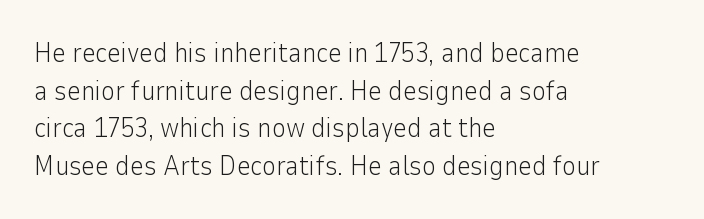
Q: Is the text bold? A: No.
Q: Is the text italic (slanted)? A: No, it is upright.
Q: Is the text underlined? A: No.
Q: How is the paragraph aligned? A: Left-aligned.
Q: Is the spacing between letters normal or unusually wide? A: Normal.
Q: Is the spacing between lines tight, normal or loose? A: Normal.
